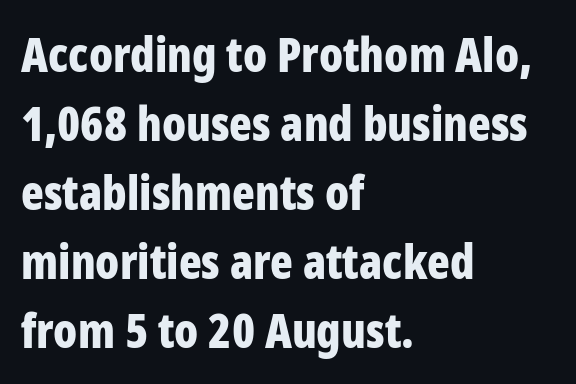
Q: Is the text bold? A: Yes.
Q: Is the text italic (slanted)? A: No, it is upright.
Q: Is the typeface a serif or a sans-serif typeface? A: Sans-serif.
Q: Is the text underlined? A: No.
Q: How is the paragraph aligned? A: Left-aligned.
Q: Is the spacing between letters normal or unusually wide? A: Normal.
Q: Is the spacing between lines tight, normal or loose? A: Normal.
Q: Width (condensed, normal, or wide)? A: Condensed.
Q: Stroke contrast? A: Low.
Q: x-height? A: Medium.
Q: Monospaced? A: No.
